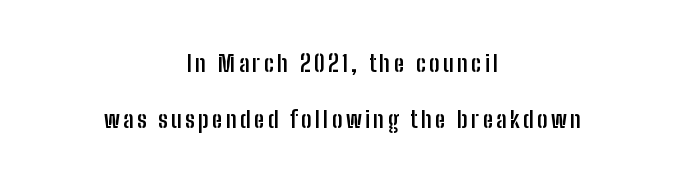
{"italic": "no", "bold": "yes", "underline": "no", "align": "center", "line_spacing": "loose", "line_spacing_ratio": 2.45, "glyph_px": 23}
